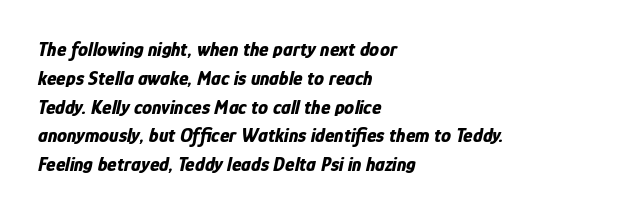
{"italic": "yes", "lean": "right", "slant_degrees": 12, "bold": "yes", "underline": "no", "align": "left", "line_spacing": "normal", "line_spacing_ratio": 1.44, "letter_spacing": "normal", "letter_spacing_em": 0.0, "glyph_px": 20}
